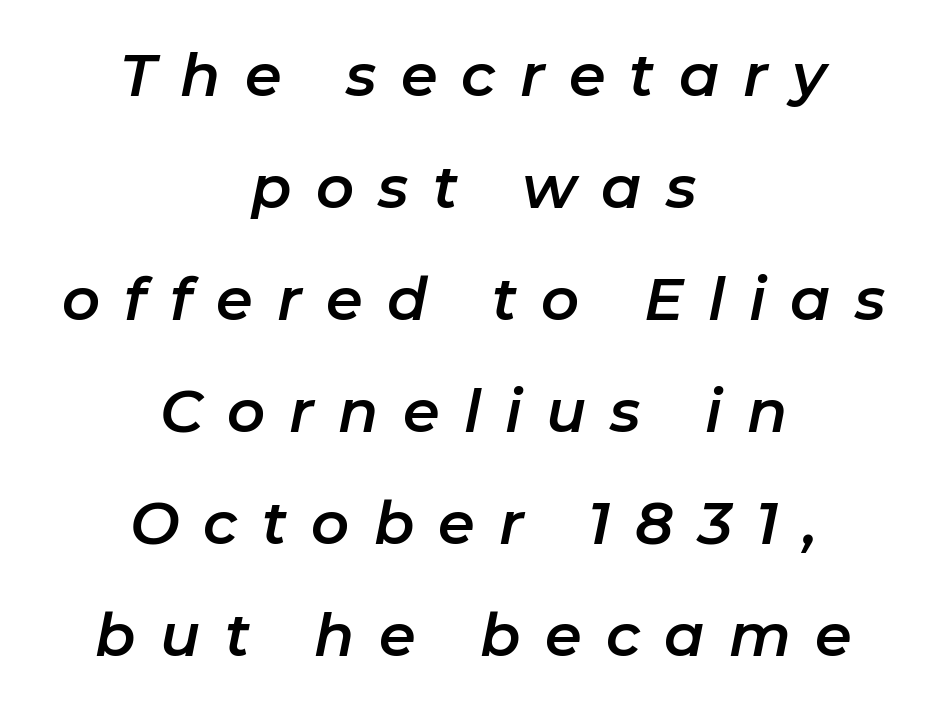
Q: Is the text italic (slanted)? A: Yes, it leans right by about 11 degrees.
Q: Is the text underlined? A: No.
Q: How is the paragraph aligned? A: Centered.
Q: Is the spacing between letters normal or unusually wide? A: Unusually wide.
Q: Is the spacing between lines tight, normal or loose? A: Loose.
Q: Width (condensed, normal, or wide)? A: Normal.
Q: Stroke contrast? A: Low.
Q: x-height? A: Medium.
Q: Monospaced? A: No.
